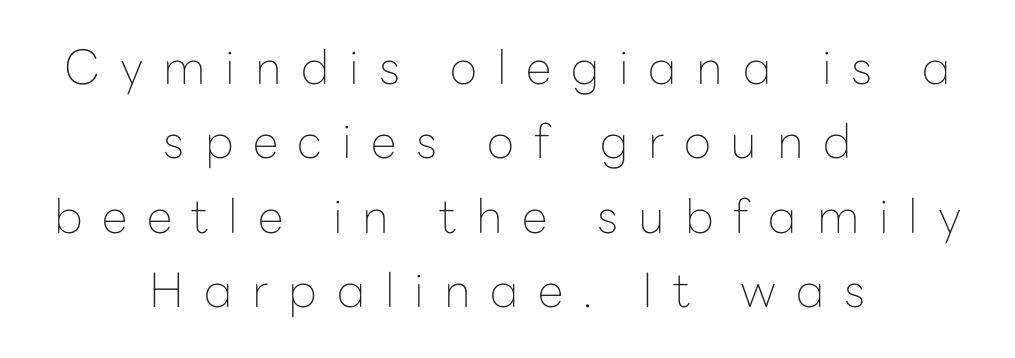
Q: Is the text bold? A: No.
Q: Is the text italic (slanted)? A: No, it is upright.
Q: Is the typeface a serif or a sans-serif typeface? A: Sans-serif.
Q: Is the text underlined? A: No.
Q: How is the paragraph aligned? A: Centered.
Q: Is the spacing between letters normal or unusually wide? A: Unusually wide.
Q: Is the spacing between lines tight, normal or loose? A: Normal.
Q: Width (condensed, normal, or wide)? A: Normal.
Q: Stroke contrast? A: Low.
Q: x-height? A: Medium.
Q: Monospaced? A: No.
